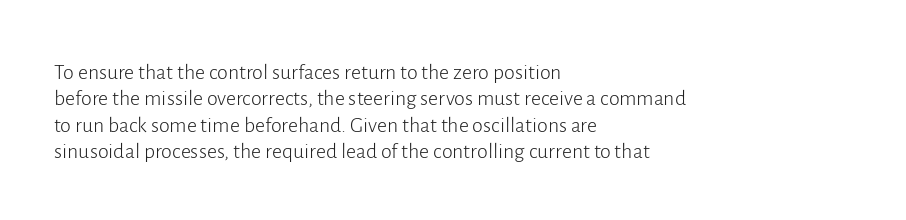
{"italic": "no", "bold": "no", "underline": "no", "align": "left", "line_spacing_ratio": 1.2, "letter_spacing": "normal", "letter_spacing_em": 0.0, "glyph_px": 22}
